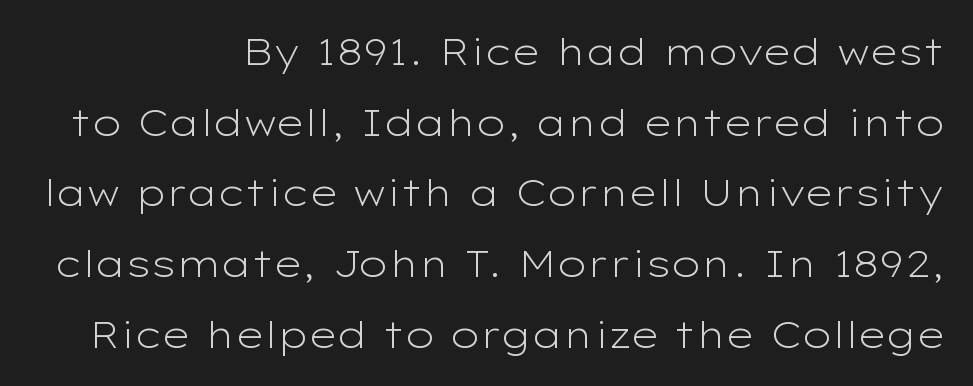
The image shows 37 px light, wide sans-serif type, upright; set loose line spacing (1.91x), normal letter spacing, not underlined; low stroke contrast and a medium x-height.
